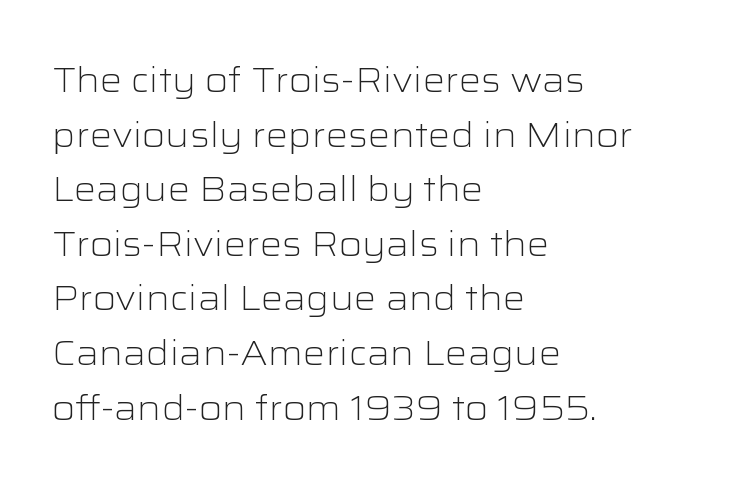
{"serif": "no", "italic": "no", "bold": "no", "weight": "light", "width": "wide", "stroke_contrast": "low", "x_height": "medium", "monospaced": "no", "underline": "no", "align": "left", "line_spacing": "normal", "line_spacing_ratio": 1.56, "letter_spacing": "normal", "letter_spacing_em": 0.0, "glyph_px": 35}
